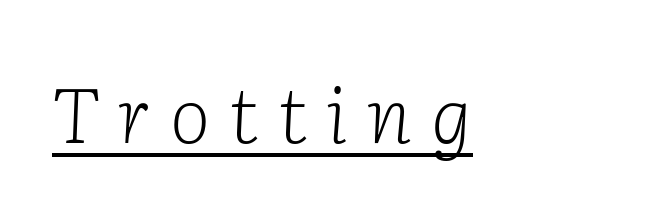
The image shows 77 px light serif type, italic (leaning right); set unusually wide letter spacing (+0.25 em), underlined; low stroke contrast and a medium x-height.
